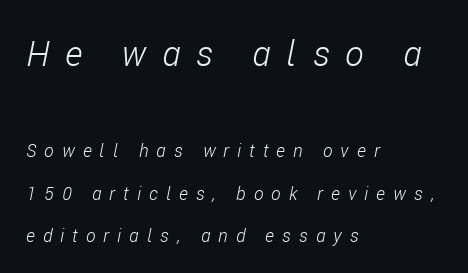
The image shows 35 px light, condensed type, italic (leaning right); set left-aligned, loose line spacing (2.35x), unusually wide letter spacing (+0.45 em), not underlined; the first (top) block is 1.94x larger; low stroke contrast and a medium x-height.
